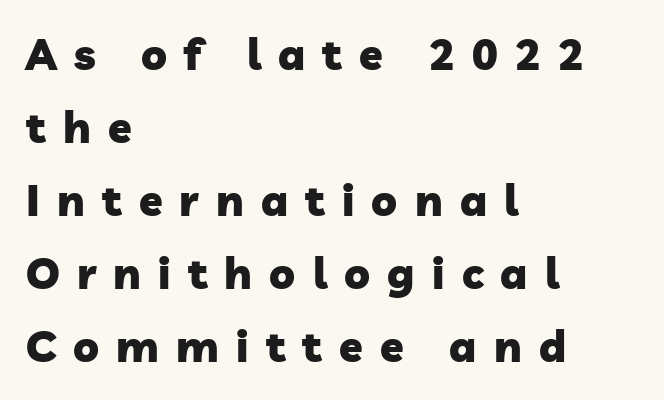
{"serif": "no", "bold": "yes", "weight": "heavy", "width": "normal", "stroke_contrast": "low", "x_height": "medium", "monospaced": "no", "underline": "no", "align": "left", "line_spacing": "normal", "line_spacing_ratio": 1.7, "letter_spacing": "wide", "letter_spacing_em": 0.4, "glyph_px": 43}
